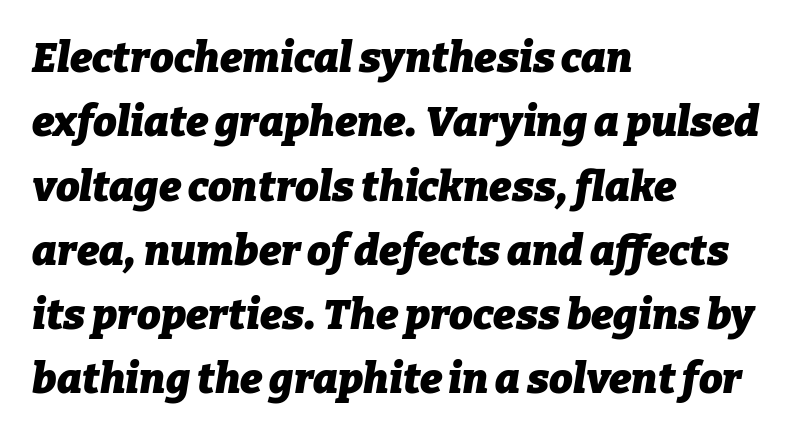
The image shows 42 px heavy type, italic (leaning right); set left-aligned, normal line spacing (1.53x), normal letter spacing, not underlined; low stroke contrast and a medium x-height.
